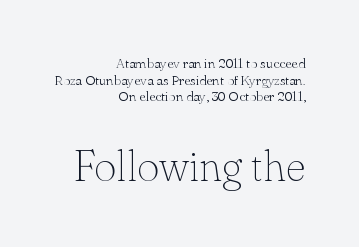
{"serif": "yes", "italic": "no", "bold": "no", "weight": "thin", "width": "normal", "stroke_contrast": "low", "x_height": "small", "monospaced": "no", "underline": "no", "align": "right", "line_spacing_ratio": 1.19, "letter_spacing": "normal", "letter_spacing_em": 0.0, "larger_block": "second", "size_ratio": 3.07, "glyph_px": 43}
